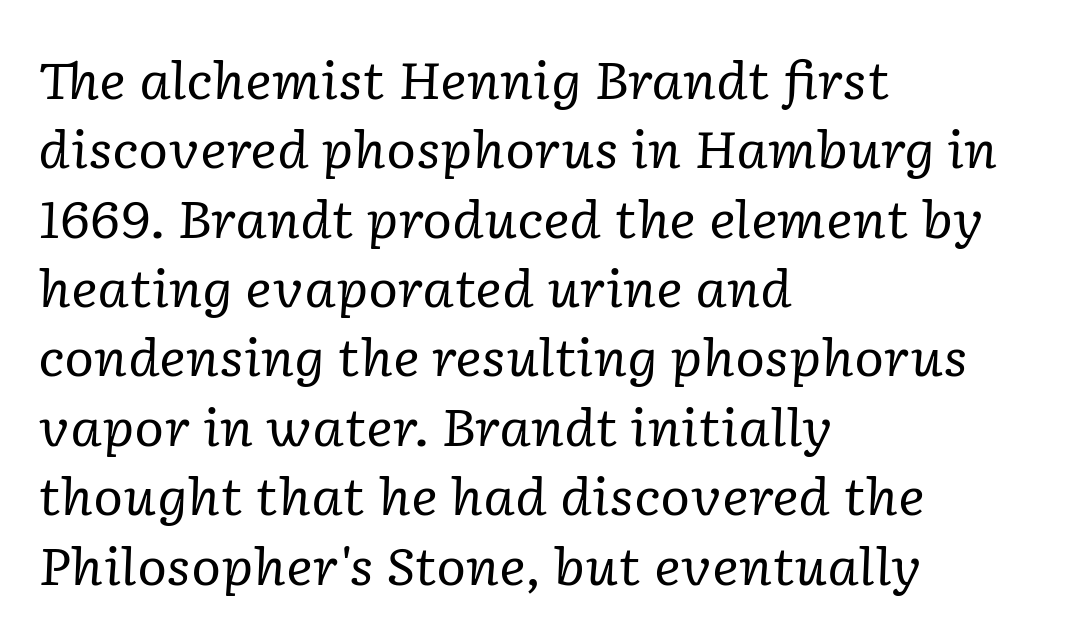
Q: Is the text bold? A: No.
Q: Is the text italic (slanted)? A: Yes, it leans right by about 2 degrees.
Q: Is the typeface a serif or a sans-serif typeface? A: Serif.
Q: Is the text underlined? A: No.
Q: How is the paragraph aligned? A: Left-aligned.
Q: Is the spacing between letters normal or unusually wide? A: Normal.
Q: Is the spacing between lines tight, normal or loose? A: Normal.
Q: Width (condensed, normal, or wide)? A: Normal.
Q: Stroke contrast? A: Low.
Q: x-height? A: Medium.
Q: Monospaced? A: No.
